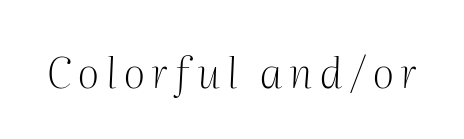
The image shows 42 px light serif type, italic (leaning right); set not underlined; medium stroke contrast and a medium x-height.
